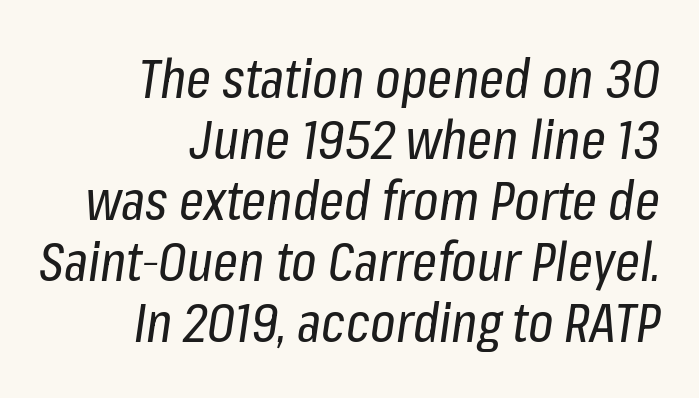
The rendering uses natural spacing where letterforms have individual widths. The rendering applies a slant to the glyphs. Letters have the restrained weight of plain body copy at most. Descenders are the only things crossing below the line.
